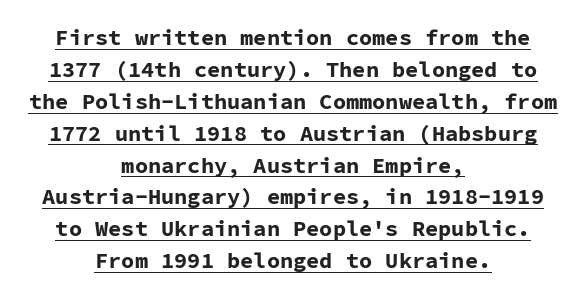
Q: Is the text bold? A: Yes.
Q: Is the text italic (slanted)? A: No, it is upright.
Q: Is the text underlined? A: Yes.
Q: How is the paragraph aligned? A: Centered.
Q: Is the spacing between letters normal or unusually wide? A: Normal.
Q: Is the spacing between lines tight, normal or loose? A: Normal.
